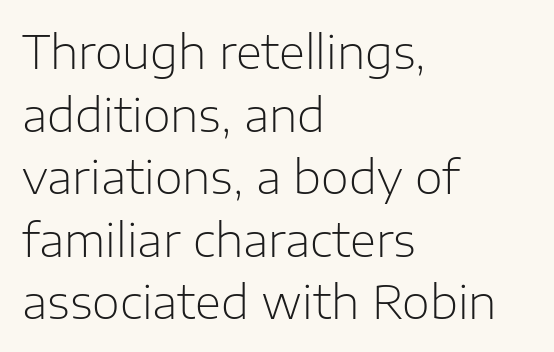
{"serif": "no", "italic": "no", "bold": "no", "weight": "light", "width": "normal", "stroke_contrast": "low", "x_height": "medium", "monospaced": "no", "underline": "no", "align": "left", "line_spacing": "normal", "line_spacing_ratio": 1.39, "letter_spacing": "normal", "letter_spacing_em": 0.0, "glyph_px": 45}
